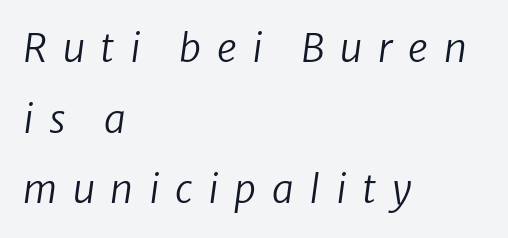
The image shows 39 px regular-weight type, italic (leaning right); set left-aligned, line spacing 1.81x, unusually wide letter spacing (+0.4 em), not underlined; low stroke contrast and a medium x-height.
